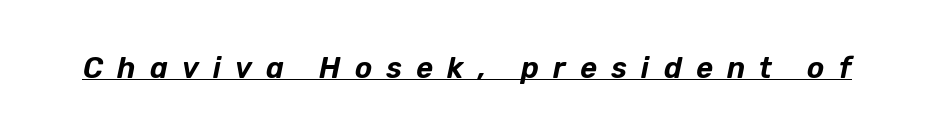
Q: Is the text italic (slanted)? A: Yes, it leans right by about 12 degrees.
Q: Is the text underlined? A: Yes.
Q: Is the spacing between letters normal or unusually wide? A: Unusually wide.
Q: Width (condensed, normal, or wide)? A: Normal.
Q: Stroke contrast? A: Low.
Q: x-height? A: Medium.
Q: Monospaced? A: No.
